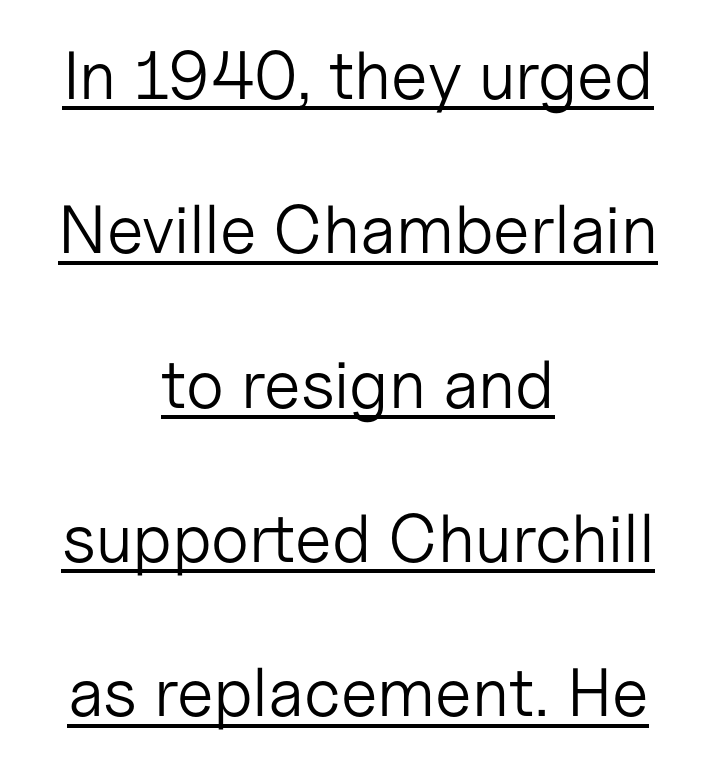
Q: Is the text bold? A: No.
Q: Is the text italic (slanted)? A: No, it is upright.
Q: Is the typeface a serif or a sans-serif typeface? A: Sans-serif.
Q: Is the text underlined? A: Yes.
Q: How is the paragraph aligned? A: Centered.
Q: Is the spacing between letters normal or unusually wide? A: Normal.
Q: Is the spacing between lines tight, normal or loose? A: Loose.
Q: Width (condensed, normal, or wide)? A: Normal.
Q: Stroke contrast? A: Low.
Q: x-height? A: Medium.
Q: Monospaced? A: No.
